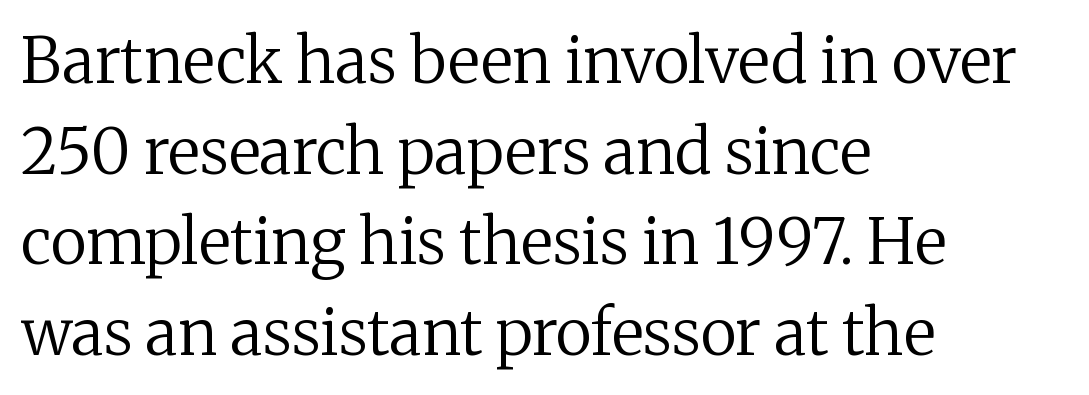
Varying glyph widths throughout — classic text-font behaviour. The designer went with a serif here, giving each stem small feet. The passage shown is not underscored anywhere. Vertically, the passage feels balanced, rows spaced as you'd expect.
